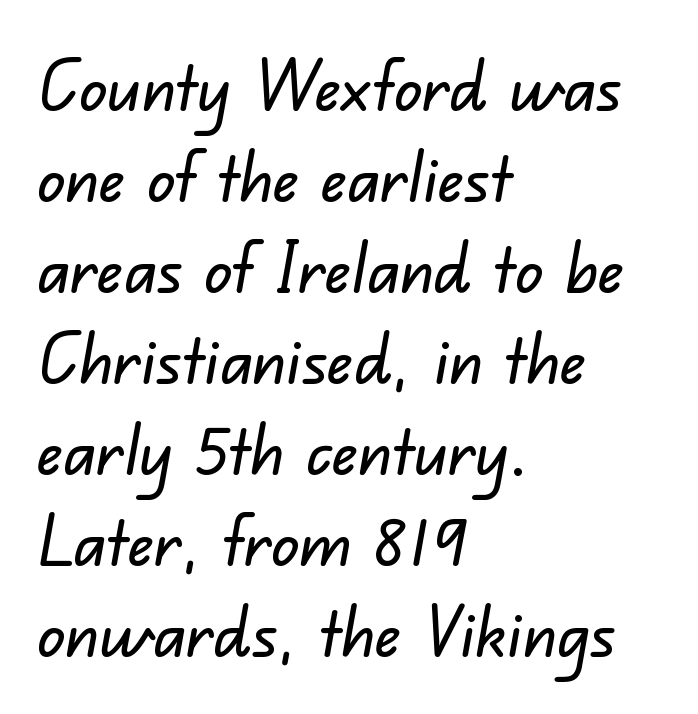
The image shows 70 px sans-serif type; set left-aligned, normal line spacing (1.3x), normal letter spacing, not underlined; low stroke contrast and a small x-height.
